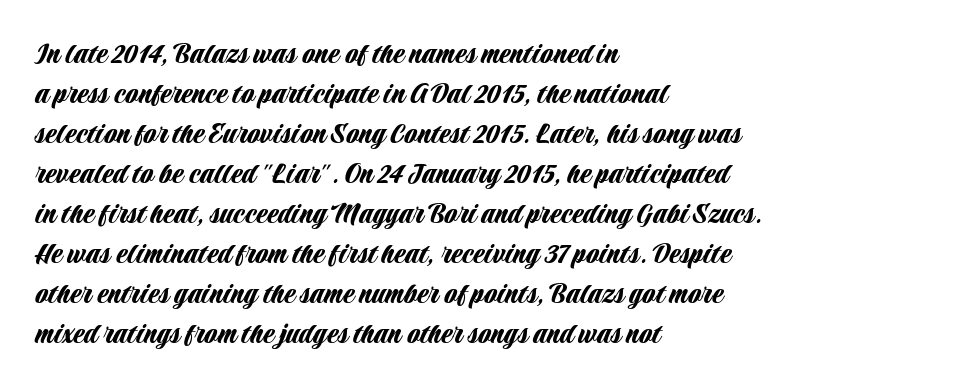
The image shows 33 px condensed sans-serif type; set left-aligned, line spacing 1.21x, normal letter spacing, not underlined; low stroke contrast and a large x-height.
